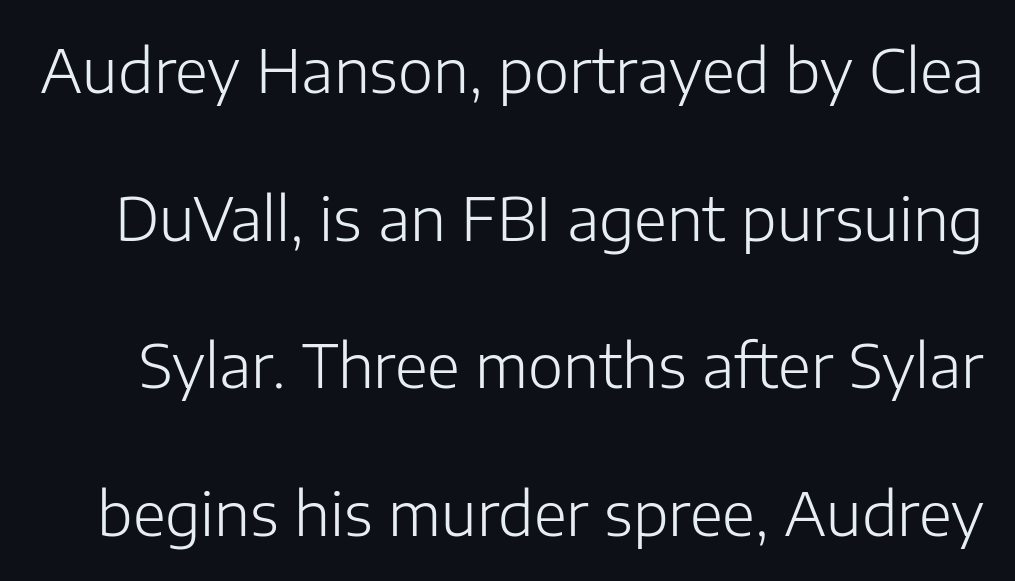
{"serif": "no", "italic": "no", "bold": "no", "weight": "light", "width": "normal", "stroke_contrast": "low", "x_height": "medium", "monospaced": "no", "underline": "no", "line_spacing": "loose", "line_spacing_ratio": 2.46, "letter_spacing": "normal", "letter_spacing_em": 0.0, "glyph_px": 60}
